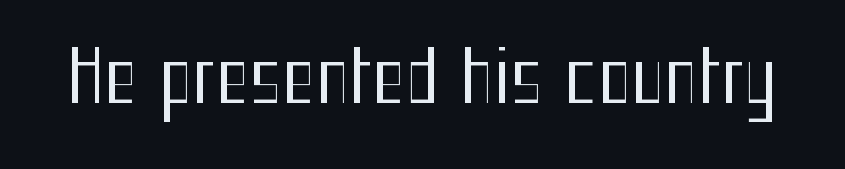
Q: Is the text bold? A: No.
Q: Is the text italic (slanted)? A: No, it is upright.
Q: Is the typeface a serif or a sans-serif typeface? A: Sans-serif.
Q: Is the text underlined? A: No.
Q: Is the spacing between letters normal or unusually wide? A: Normal.
Q: Width (condensed, normal, or wide)? A: Condensed.
Q: Stroke contrast? A: Medium.
Q: x-height? A: Medium.
Q: Monospaced? A: No.
